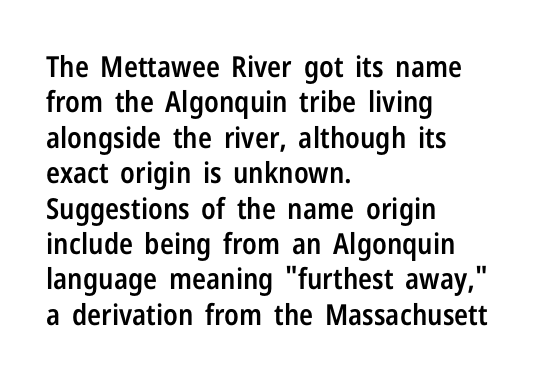
The image shows 29 px semibold, condensed sans-serif type, upright; set left-aligned, line spacing 1.22x, normal letter spacing, not underlined; low stroke contrast and a medium x-height.
